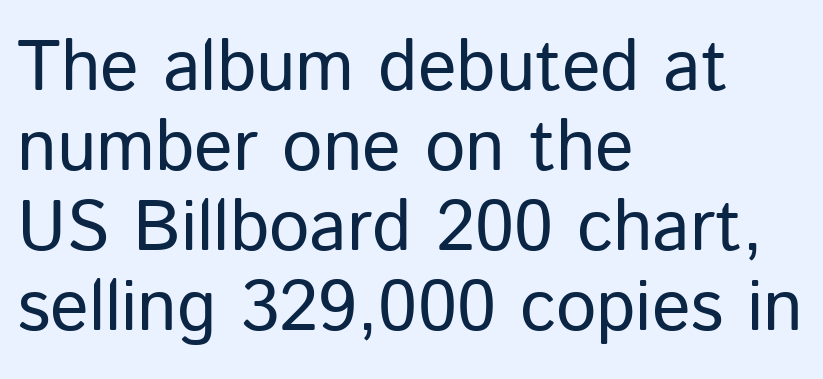
Short and long lines alike share a common starting point at left. The designer went with a sans here, leaving each stem footless. You could call the tracking neutral — neither tight nor loose. The passage shown is typed in a proportional face where columns would drift. Reading down the column, the eye jumps only a short way to each next line. The strokes are not fattened; the text isn't bold.
